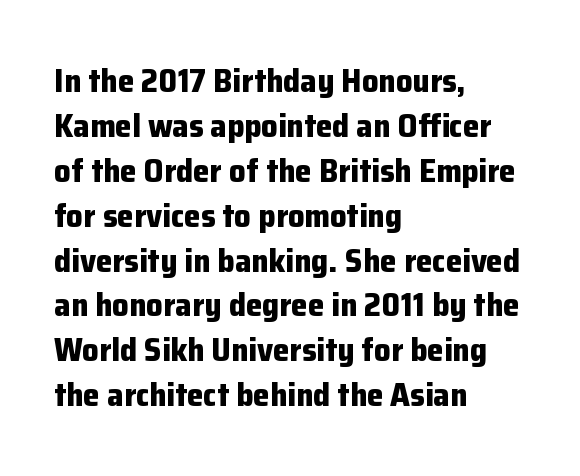
Line beginnings align vertically; line endings do not. Vertical spacing — default. Default kerning and tracking; the words read as compact shapes. Type without underlining. Unlike a traditional serif, this face leaves its strokes unadorned. Strong, thick strokes mark this as bold type.
